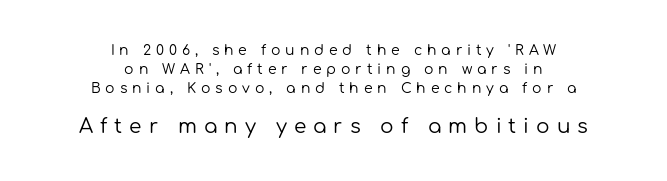
Q: Is the text bold? A: No.
Q: Is the text italic (slanted)? A: No, it is upright.
Q: Is the text underlined? A: No.
Q: How is the paragraph aligned? A: Centered.
Q: Is the spacing between letters normal or unusually wide? A: Unusually wide.
Q: Is the spacing between lines tight, normal or loose? A: Normal.
Q: Which block of text is set in a larger size, the first (top) or the second (bottom)? A: The second (bottom) one.
